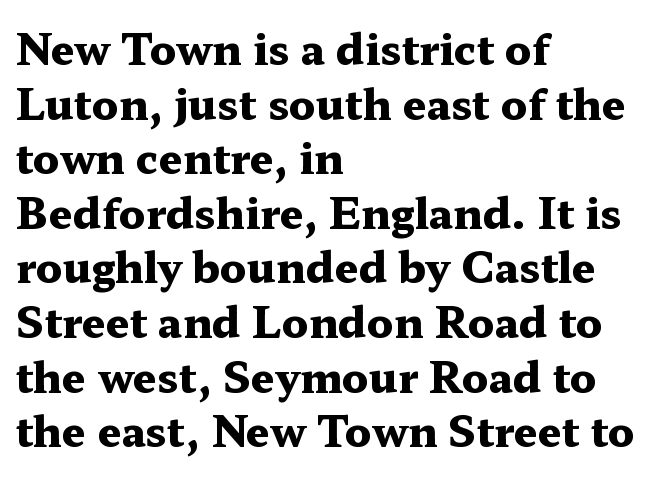
The specimen reads as upright at a glance. Rule under the text: the space is simply empty. A serif font was chosen for this passage. Students, note that the glyphs here touch the page at normal intervals. This sample has the flowing, uneven cadence of proportional lettering.
